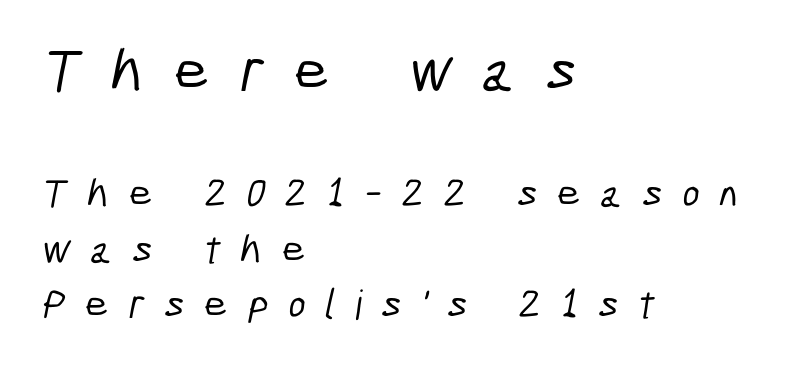
Q: Is the typeface a serif or a sans-serif typeface? A: Sans-serif.
Q: Is the text underlined? A: No.
Q: How is the paragraph aligned? A: Left-aligned.
Q: Is the spacing between letters normal or unusually wide? A: Unusually wide.
Q: Is the spacing between lines tight, normal or loose? A: Normal.
Q: Which block of text is set in a larger size, the first (top) or the second (bottom)? A: The first (top) one.
Q: Width (condensed, normal, or wide)? A: Condensed.
Q: Stroke contrast? A: Low.
Q: x-height? A: Medium.
Q: Monospaced? A: No.
